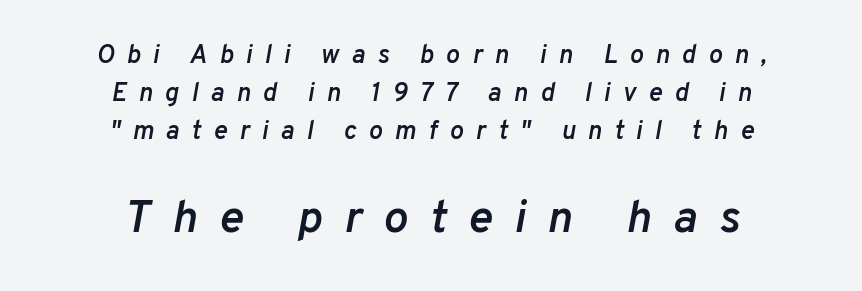
{"italic": "yes", "lean": "right", "slant_degrees": 10, "bold": "semi", "weight": "semibold", "width": "normal", "stroke_contrast": "low", "x_height": "medium", "monospaced": "no", "underline": "no", "align": "center", "line_spacing": "normal", "line_spacing_ratio": 1.47, "letter_spacing": "wide", "letter_spacing_em": 0.47, "larger_block": "second", "size_ratio": 1.77, "glyph_px": 46}
